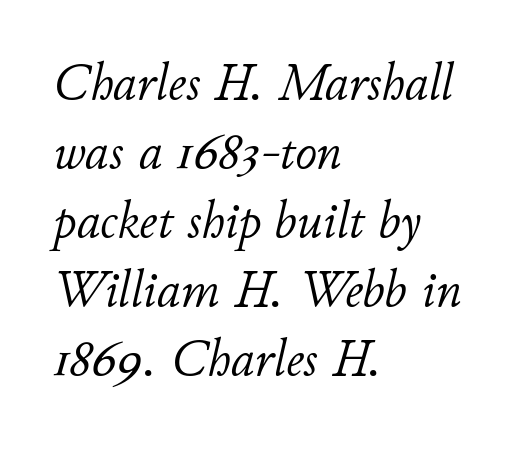
When letters slant like this, we call the style italic. Type without underlining. There is no visible air inserted between adjacent glyphs. The text block is weighted toward the left margin, trailing off unevenly rightward.
